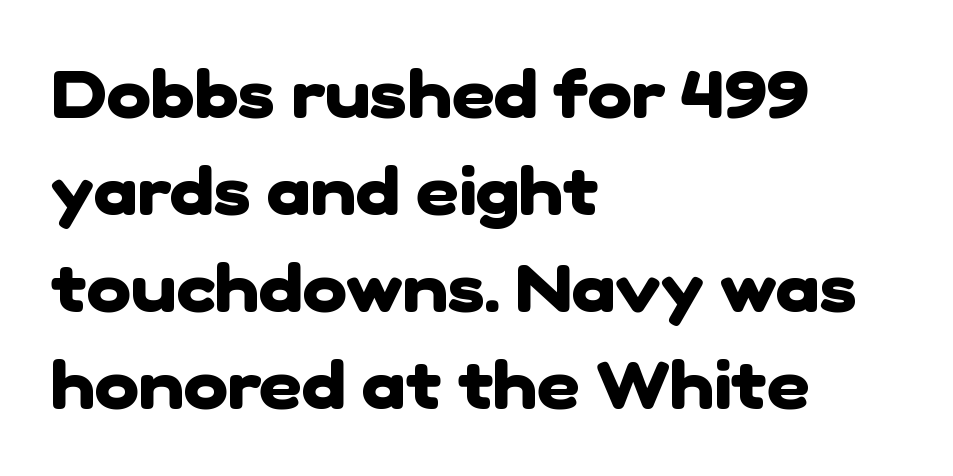
The image shows 67 px heavy sans-serif type; set left-aligned, normal line spacing (1.45x), normal letter spacing, not underlined; low stroke contrast and a medium x-height.
